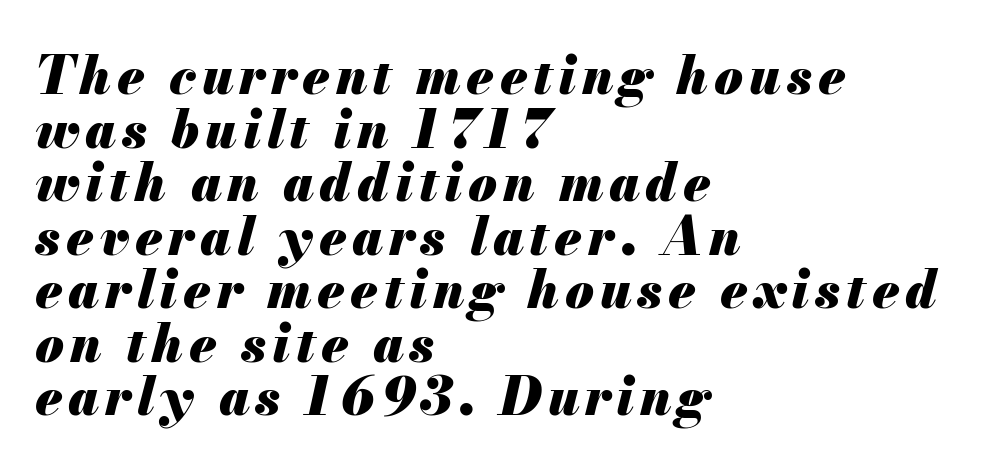
The image shows 52 px heavy type, italic (leaning right); set left-aligned, tight line spacing (1.03x), not underlined; medium stroke contrast and a small x-height.
